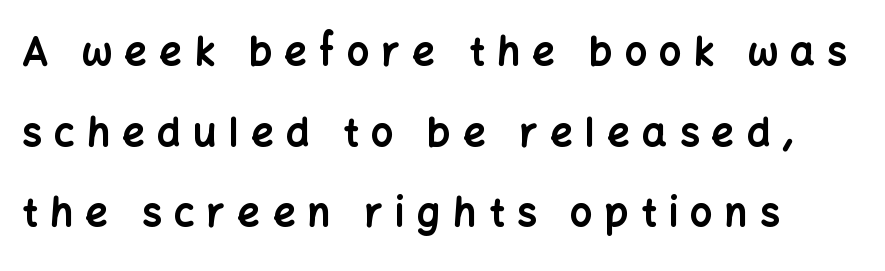
The image shows 39 px bold sans-serif type, upright; set loose line spacing (2.07x), unusually wide letter spacing (+0.32 em), not underlined; low stroke contrast and a medium x-height.
